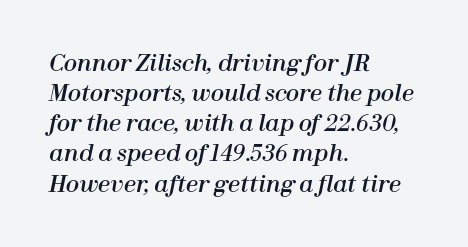
Regular leading. Horizontal alignment here is leftward, the default for most running prose. Italic: yes, the glyphs are oblique. The strip under each line holds only bare page. Tracking value appears to be zero — textbook default spacing.
